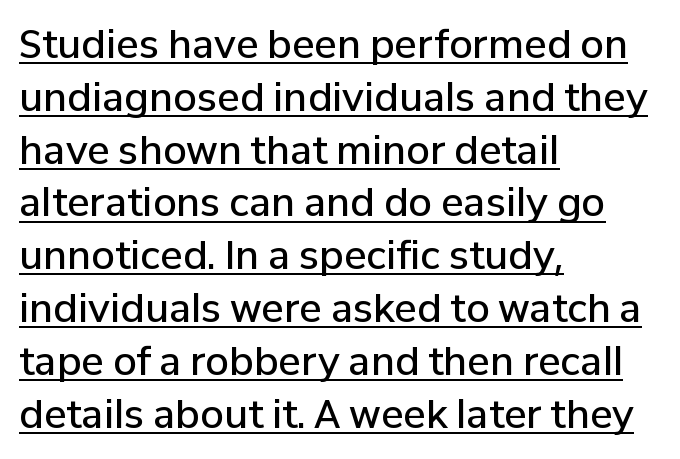
Q: Is the text bold? A: Semi-bold.
Q: Is the text italic (slanted)? A: No, it is upright.
Q: Is the typeface a serif or a sans-serif typeface? A: Sans-serif.
Q: Is the text underlined? A: Yes.
Q: How is the paragraph aligned? A: Left-aligned.
Q: Is the spacing between letters normal or unusually wide? A: Normal.
Q: Is the spacing between lines tight, normal or loose? A: Normal.
Q: Width (condensed, normal, or wide)? A: Normal.
Q: Stroke contrast? A: Low.
Q: x-height? A: Medium.
Q: Monospaced? A: No.
